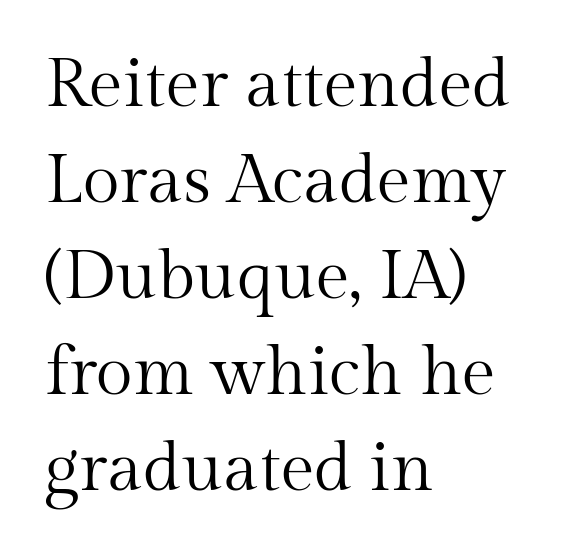
Words float on clear page, feet unadorned. The passage shown is not bold in any degree. Leftover space on each line is placed entirely after the last word. Regarding leading, the lines here are spaced in the standard way. Tall strokes in this sample are plumb rather than angled.
